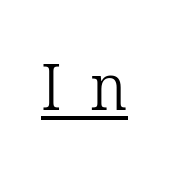
Q: Is the text bold? A: No.
Q: Is the text italic (slanted)? A: No, it is upright.
Q: Is the typeface a serif or a sans-serif typeface? A: Serif.
Q: Is the text underlined? A: Yes.
Q: Is the spacing between letters normal or unusually wide? A: Unusually wide.
Q: Width (condensed, normal, or wide)? A: Normal.
Q: Stroke contrast? A: Low.
Q: x-height? A: Medium.
Q: Monospaced? A: No.
